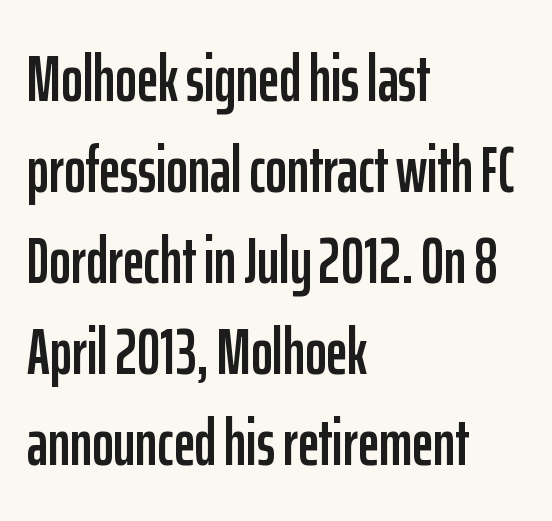
{"serif": "no", "italic": "no", "width": "condensed", "stroke_contrast": "low", "x_height": "medium", "monospaced": "no", "underline": "no", "align": "left", "line_spacing": "normal", "line_spacing_ratio": 1.4, "letter_spacing": "normal", "letter_spacing_em": 0.0, "glyph_px": 65}
